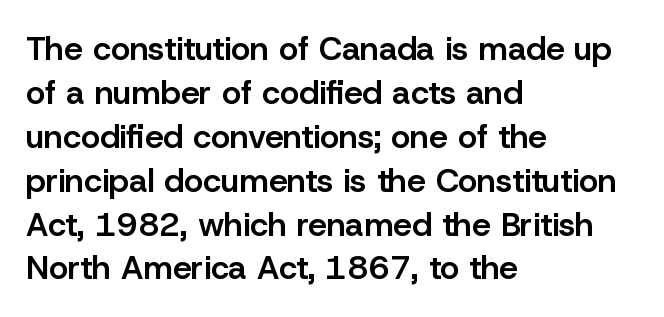
As a designer I'd log this as weight 600, semibold. Varying glyph widths throughout — classic text-font behaviour. Is this a sans? Yes — the strokes have no serifs. Honestly, the letter spacing is just normal — you wouldn't notice it. The string is rendered with underlining switched off.
